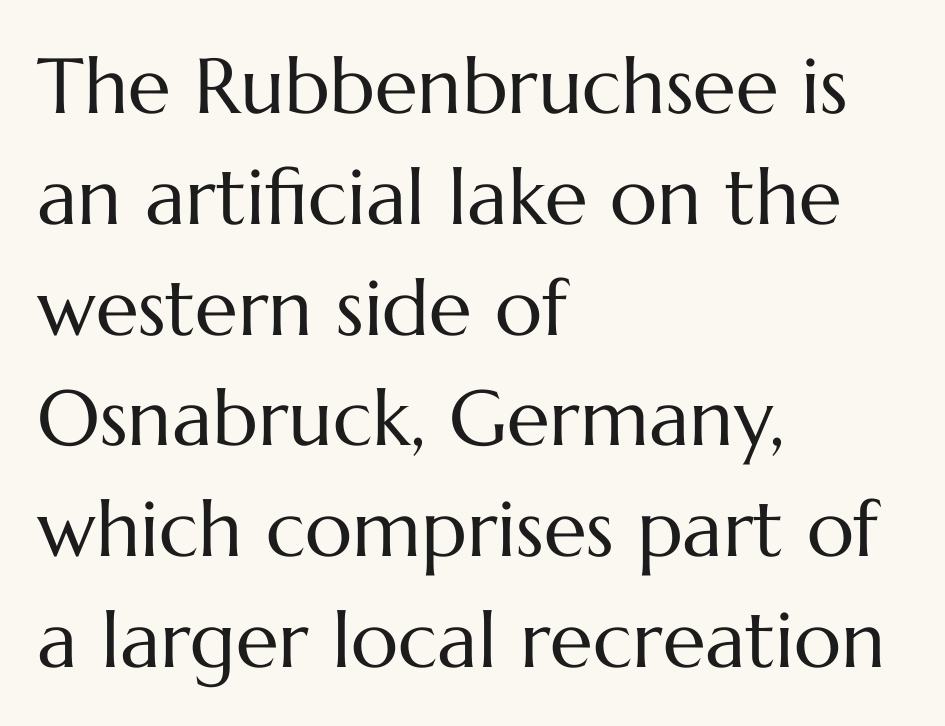
Descenders hang freely into open space. Honestly, the row spacing looks completely unremarkable. The face used here is proportionally spaced, like ordinary book or web type. On a weight scale, this lands at 450 or below. Unlike italic type, these characters show no tilt at all.
